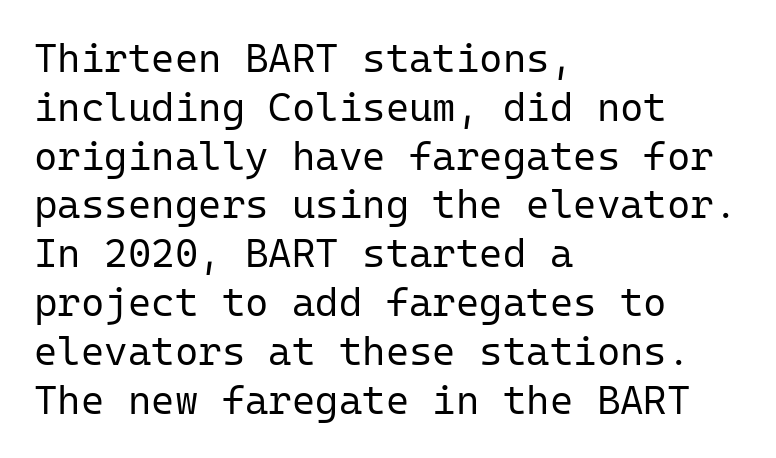
Examine the stroke ends and you'll find no serifs. Looks like terminal output: every glyph gets an equal slot. Which margin do the lines hug? The left one — the right edge is uneven. Students, note that the glyphs here touch the page at normal intervals. The gap between lines stays unmarked.
